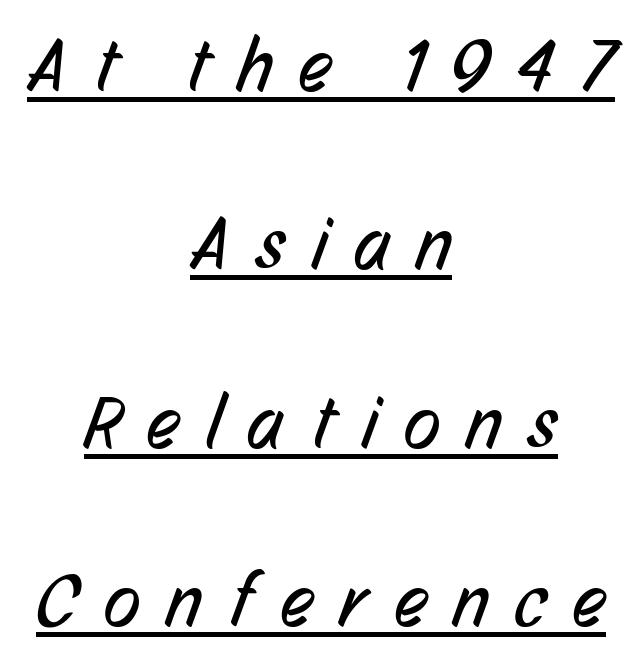
Caption: lettering with a line underneath. The characters display no serif detailing; their extremities are plain. Do the characters align in a grid? No, the font is proportional. If you folded the block vertically in half, each line would mirror itself in length.
